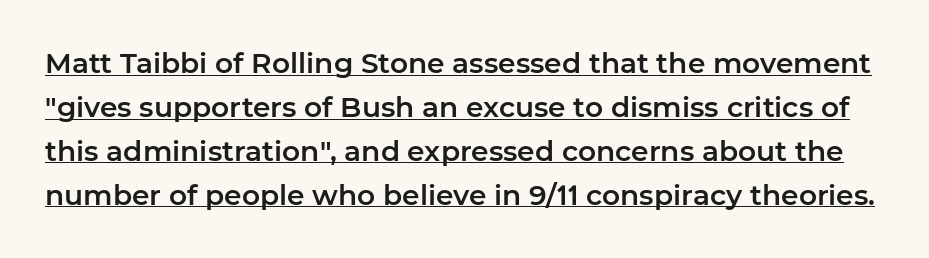
Characters follow at the spacing the type designer built in. Is there any slant? The stems are plumb. The face used here is proportionally spaced, like ordinary book or web type. The line-height multiplier appears to be the usual default.
